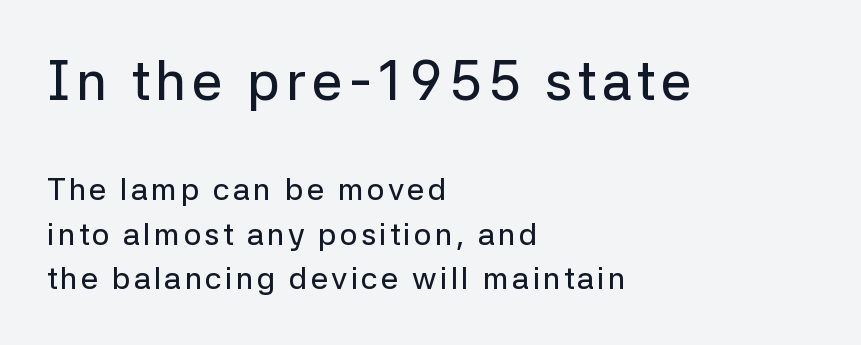
The image shows 55 px sans-serif type, upright; set left-aligned, normal line spacing (1.44x), not underlined; the first (top) block is 1.77x larger; low stroke contrast and a medium x-height.
